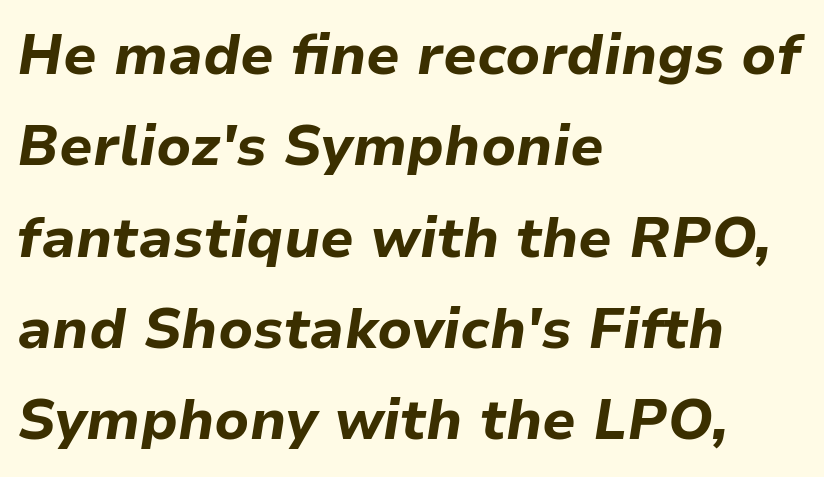
Every row of glyphs begins at an identical x-position on the left. The line-height multiplier appears to be the usual default. Bold? Absolutely — the strokes are thick and heavy. Glance below the letters and you will spot only blank space. The letters advance in unequal steps, a hallmark of proportional type. When letters slant like this, we call the style italic.
